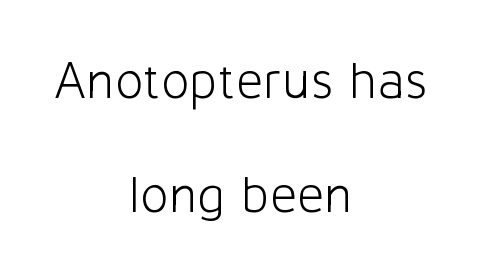
{"serif": "no", "italic": "no", "bold": "no", "weight": "light", "width": "normal", "stroke_contrast": "low", "x_height": "medium", "monospaced": "no", "underline": "no", "align": "center", "line_spacing": "loose", "line_spacing_ratio": 2.16, "letter_spacing": "normal", "letter_spacing_em": 0.0, "glyph_px": 53}
